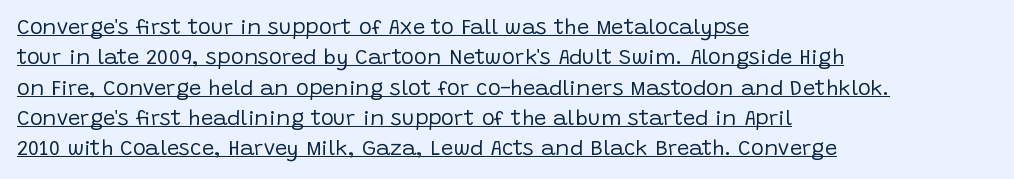
Q: Is the text bold? A: No.
Q: Is the text italic (slanted)? A: No, it is upright.
Q: Is the text underlined? A: Yes.
Q: How is the paragraph aligned? A: Left-aligned.
Q: Is the spacing between letters normal or unusually wide? A: Normal.
Q: Is the spacing between lines tight, normal or loose? A: Normal.
